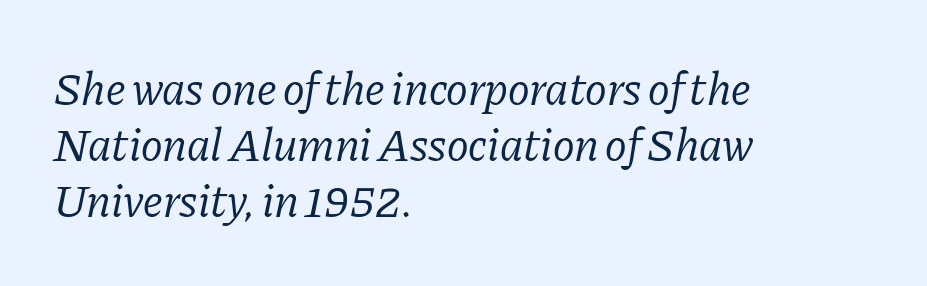
Bold? No — there's no thickening of the strokes. Underlining? Definitely not there. The gaps between neighbouring characters are ordinary and unremarkable. The typesetter chose a ragged-right arrangement here. Does the type have serifs? Yes, each stem ends in a small foot. It's the slanting kind of type.
